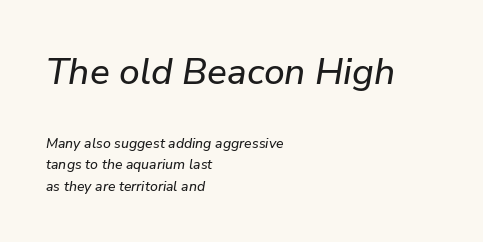
The image shows 37 px text type, italic (leaning right); set left-aligned, normal line spacing (1.54x), normal letter spacing, not underlined; the first (top) block is 2.64x larger; low stroke contrast and a medium x-height.
